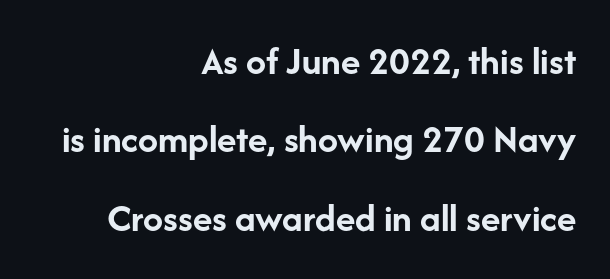
These lines are rendered in a variable-pitch font. If you drew a ruler down the right edge, every line would touch it. Check under the words: just untouched page. Quick note: interline space is abundant. The font family rendered here belongs to the sans-serif group.
